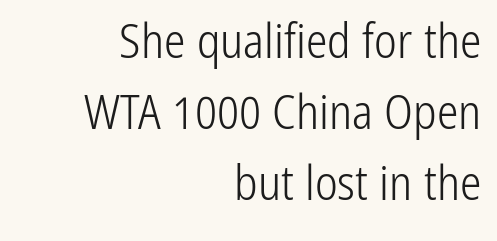
The image shows 48 px light, condensed sans-serif type, upright; set right-aligned, normal line spacing (1.48x), normal letter spacing, not underlined; low stroke contrast and a medium x-height.
